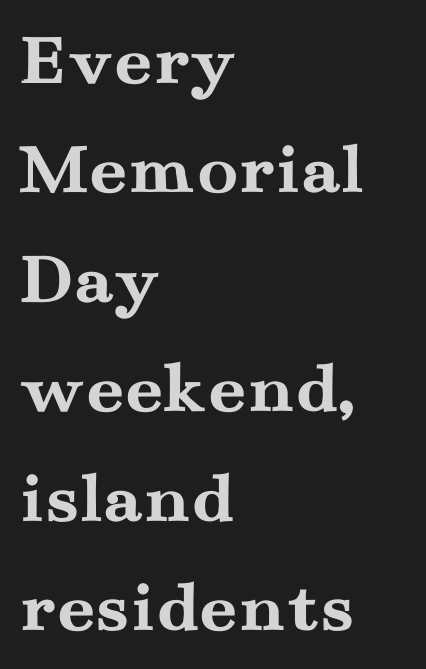
The image shows 75 px semibold, wide serif type, upright; set left-aligned, normal line spacing (1.46x), normal letter spacing, not underlined; medium stroke contrast and a small x-height.
